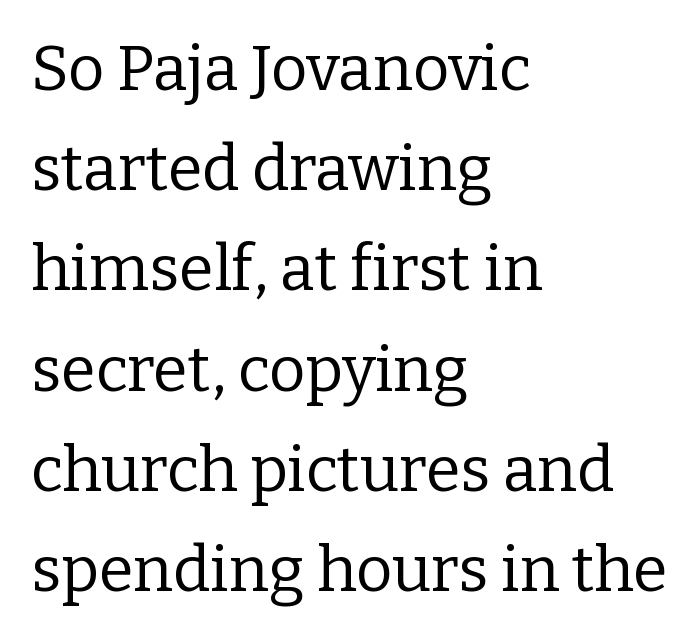
{"serif": "yes", "italic": "no", "bold": "no", "weight": "regular", "width": "normal", "stroke_contrast": "low", "x_height": "medium", "monospaced": "no", "underline": "no", "align": "left", "line_spacing": "normal", "line_spacing_ratio": 1.59, "letter_spacing": "normal", "letter_spacing_em": 0.0, "glyph_px": 63}
